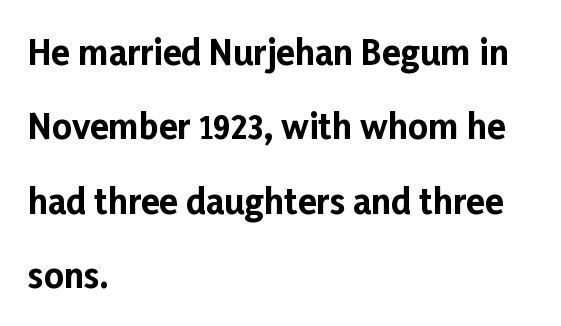
{"serif": "no", "italic": "no", "bold": "yes", "weight": "bold", "width": "normal", "stroke_contrast": "low", "x_height": "medium", "monospaced": "no", "underline": "no", "align": "left", "line_spacing": "loose", "line_spacing_ratio": 2.19, "letter_spacing": "normal", "letter_spacing_em": 0.0, "glyph_px": 34}
